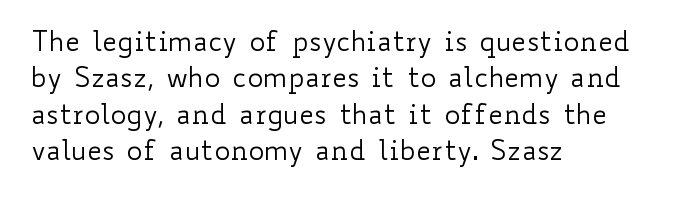
{"italic": "no", "bold": "no", "underline": "no", "align": "left", "line_spacing": "normal", "line_spacing_ratio": 1.35, "letter_spacing": "normal", "letter_spacing_em": 0.0, "glyph_px": 27}
